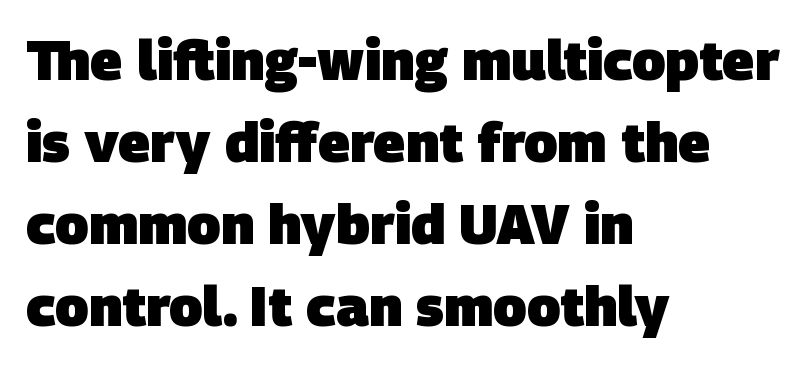
The image shows 55 px heavy sans-serif type; set left-aligned, normal line spacing (1.49x), normal letter spacing, not underlined; low stroke contrast and a large x-height.
